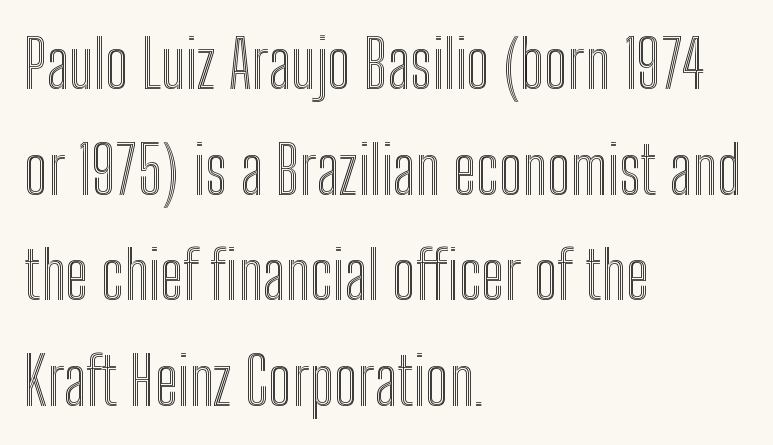
Words float on clear page, feet unadorned. Glyph-to-glyph distance matches everyday printed text. Characters remain perfectly vertical along every line. Looks like regular typesetting: each glyph gets only the width it needs. Whoever set this chose a conventional vertical rhythm. The text block is weighted toward the left margin, trailing off unevenly rightward.
